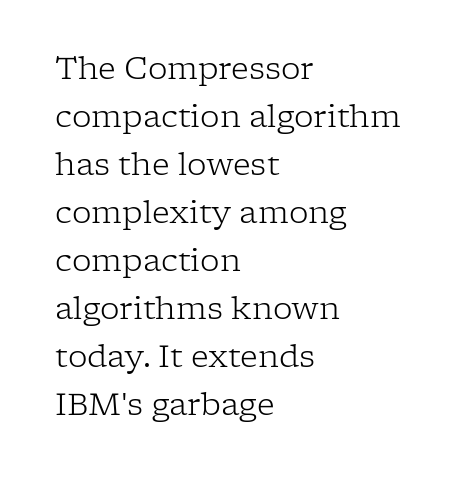
Q: Is the text bold? A: No.
Q: Is the text italic (slanted)? A: No, it is upright.
Q: Is the typeface a serif or a sans-serif typeface? A: Serif.
Q: Is the text underlined? A: No.
Q: How is the paragraph aligned? A: Left-aligned.
Q: Is the spacing between letters normal or unusually wide? A: Normal.
Q: Is the spacing between lines tight, normal or loose? A: Normal.
Q: Width (condensed, normal, or wide)? A: Normal.
Q: Stroke contrast? A: Low.
Q: x-height? A: Medium.
Q: Monospaced? A: No.
